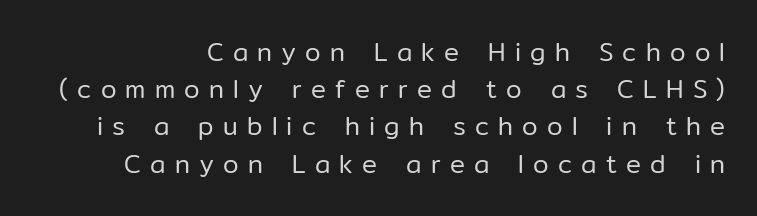
The image shows 25 px text type, upright; set normal line spacing (1.49x), unusually wide letter spacing (+0.37 em), not underlined.
